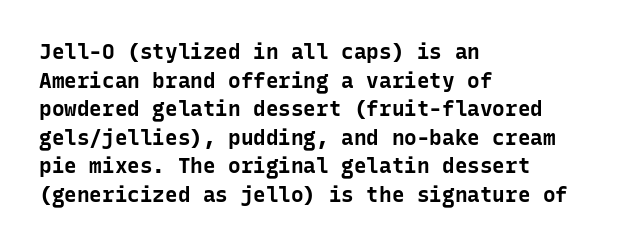
{"italic": "no", "bold": "yes", "underline": "no", "align": "left", "line_spacing": "normal", "line_spacing_ratio": 1.36, "letter_spacing": "normal", "letter_spacing_em": 0.0, "glyph_px": 21}
